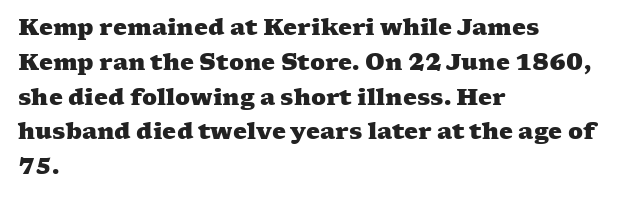
Q: Is the text bold? A: Yes.
Q: Is the text underlined? A: No.
Q: How is the paragraph aligned? A: Left-aligned.
Q: Is the spacing between letters normal or unusually wide? A: Normal.
Q: Is the spacing between lines tight, normal or loose? A: Normal.
